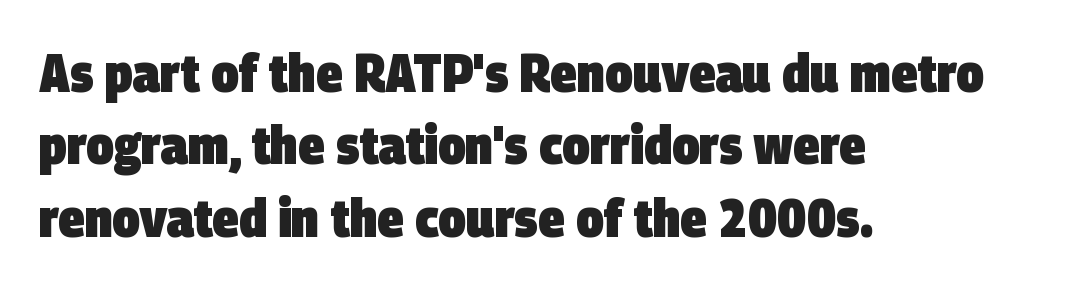
{"serif": "no", "bold": "yes", "weight": "heavy", "width": "condensed", "stroke_contrast": "low", "x_height": "large", "monospaced": "no", "underline": "no", "align": "left", "line_spacing": "normal", "line_spacing_ratio": 1.34, "letter_spacing": "normal", "letter_spacing_em": 0.0, "glyph_px": 54}
